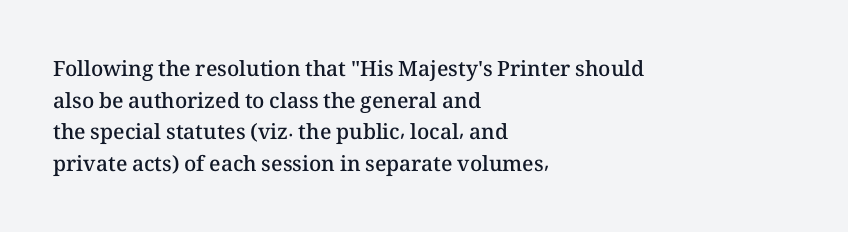
The image shows 21 px text type, upright; set left-aligned, normal line spacing (1.51x), normal letter spacing, not underlined.
